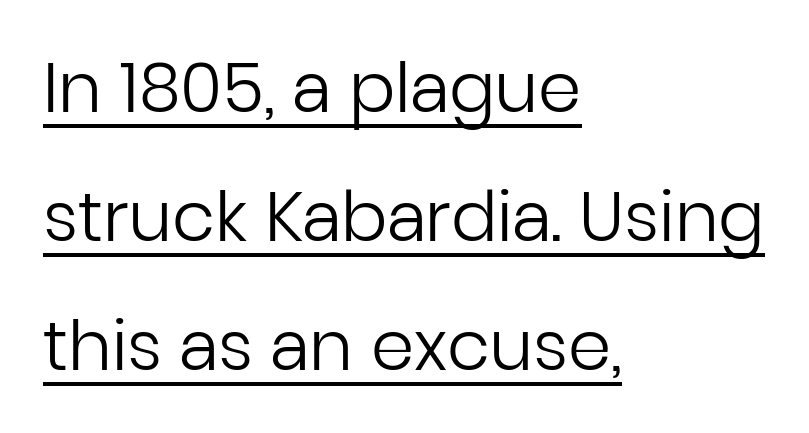
The image shows 69 px regular-weight sans-serif type, upright; set left-aligned, line spacing 1.87x, normal letter spacing, underlined; low stroke contrast and a medium x-height.
